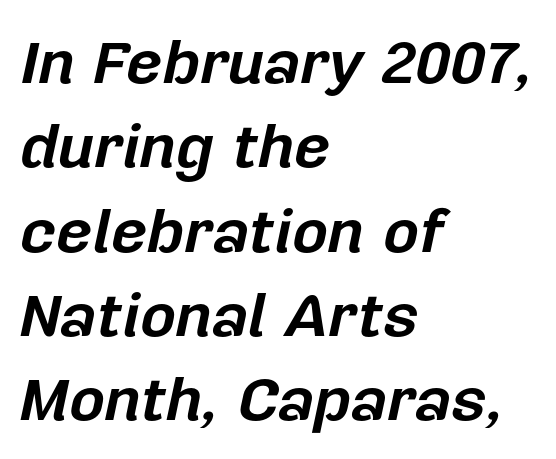
Q: Is the text bold? A: Yes.
Q: Is the text italic (slanted)? A: Yes, it leans right by about 12 degrees.
Q: Is the text underlined? A: No.
Q: How is the paragraph aligned? A: Left-aligned.
Q: Is the spacing between letters normal or unusually wide? A: Normal.
Q: Is the spacing between lines tight, normal or loose? A: Normal.
Q: Width (condensed, normal, or wide)? A: Normal.
Q: Stroke contrast? A: Low.
Q: x-height? A: Medium.
Q: Monospaced? A: No.
